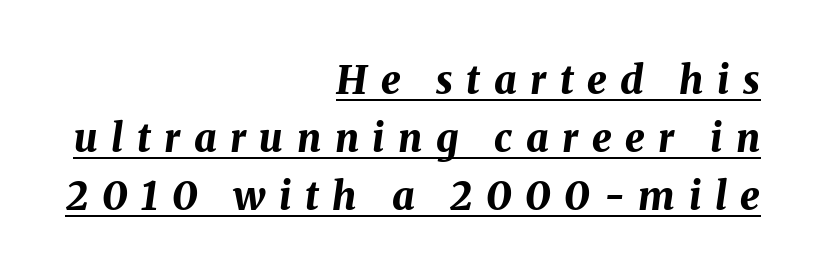
The paragraph shown leans on its right margin. Reading down the column, the eye jumps a familiar distance to each next line. Here the designer chose a conventional face with non-uniform glyph widths. These words are printed bold, with thick strokes throughout.
